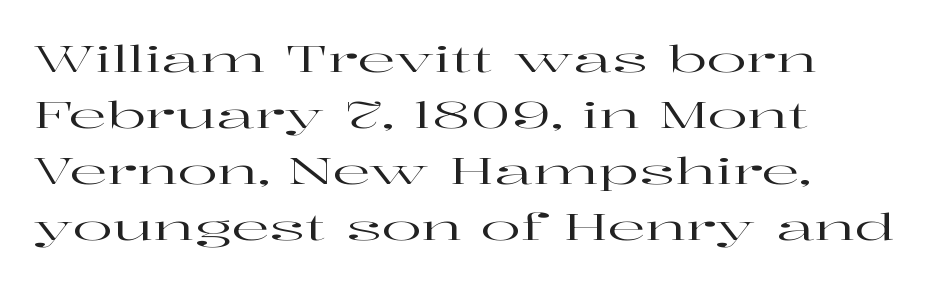
The image shows 37 px wide serif type, upright; set left-aligned, normal line spacing (1.51x), normal letter spacing, not underlined; high stroke contrast and a medium x-height.
